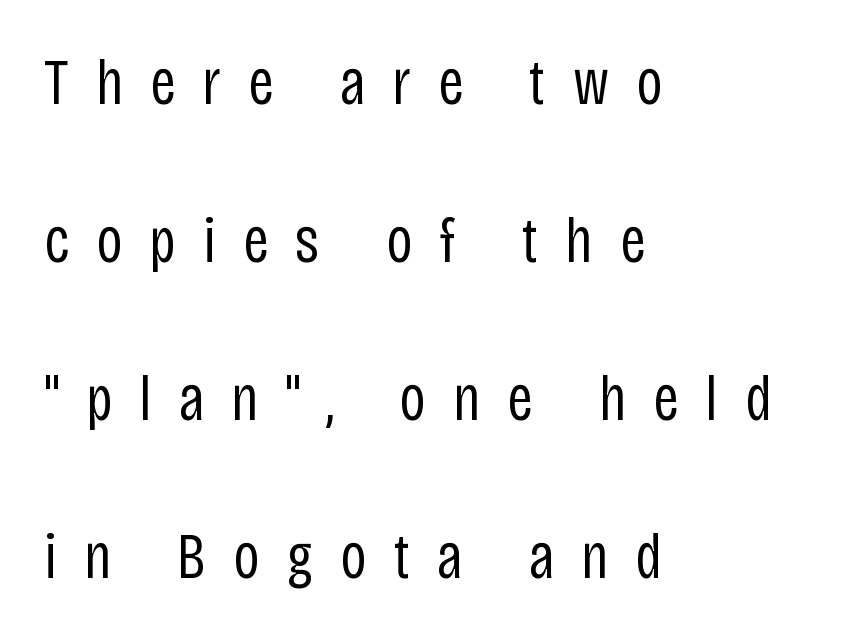
{"serif": "no", "italic": "no", "bold": "no", "weight": "regular", "width": "condensed", "stroke_contrast": "low", "x_height": "large", "monospaced": "no", "underline": "no", "align": "left", "line_spacing": "loose", "line_spacing_ratio": 2.47, "letter_spacing": "wide", "letter_spacing_em": 0.42, "glyph_px": 64}
